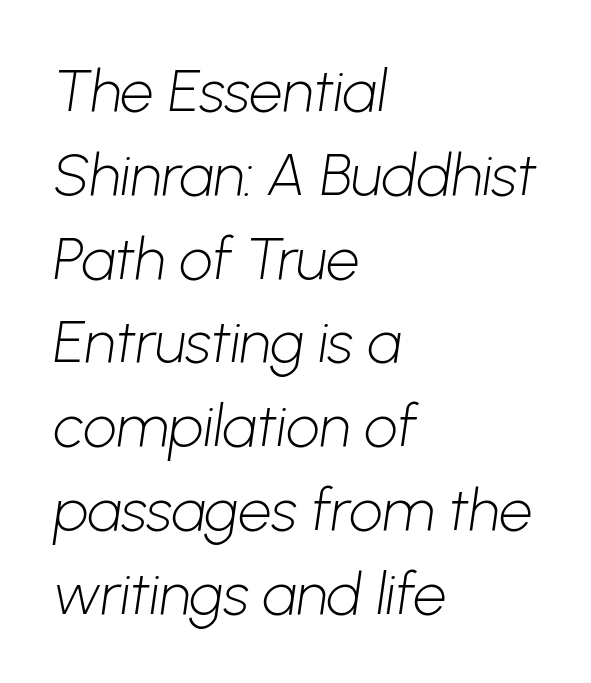
{"serif": "no", "bold": "no", "weight": "light", "width": "normal", "stroke_contrast": "low", "x_height": "medium", "monospaced": "no", "underline": "no", "align": "left", "line_spacing": "normal", "line_spacing_ratio": 1.42, "letter_spacing": "normal", "letter_spacing_em": 0.0, "glyph_px": 59}
